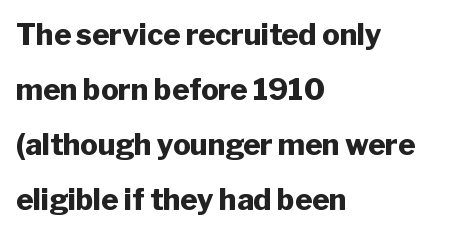
Q: Is the text bold? A: Yes.
Q: Is the text italic (slanted)? A: No, it is upright.
Q: Is the typeface a serif or a sans-serif typeface? A: Sans-serif.
Q: Is the text underlined? A: No.
Q: How is the paragraph aligned? A: Left-aligned.
Q: Is the spacing between letters normal or unusually wide? A: Normal.
Q: Is the spacing between lines tight, normal or loose? A: Loose.
Q: Width (condensed, normal, or wide)? A: Normal.
Q: Stroke contrast? A: Low.
Q: x-height? A: Medium.
Q: Monospaced? A: No.
